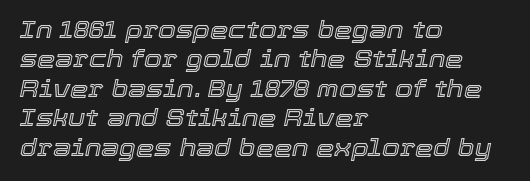
Q: Is the text italic (slanted)? A: Yes, it leans right by about 12 degrees.
Q: Is the text underlined? A: No.
Q: How is the paragraph aligned? A: Left-aligned.
Q: Is the spacing between letters normal or unusually wide? A: Normal.
Q: Is the spacing between lines tight, normal or loose? A: Normal.
